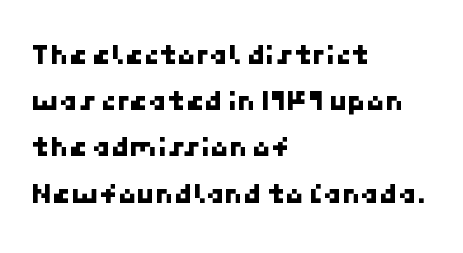
Q: Is the typeface a serif or a sans-serif typeface? A: Sans-serif.
Q: Is the text underlined? A: No.
Q: How is the paragraph aligned? A: Left-aligned.
Q: Is the spacing between letters normal or unusually wide? A: Normal.
Q: Is the spacing between lines tight, normal or loose? A: Normal.
Q: Width (condensed, normal, or wide)? A: Normal.
Q: Stroke contrast? A: Low.
Q: x-height? A: Medium.
